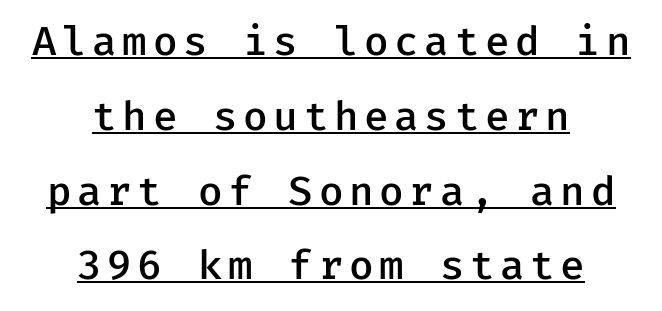
The glyphs are accompanied by a horizontal stroke just below them. The whitespace from short lines is split evenly between both sides. Ascenders rise straight up at ninety degrees. A sans-serif font was chosen for this passage. This is the in-between weight designers call semibold or demi.
